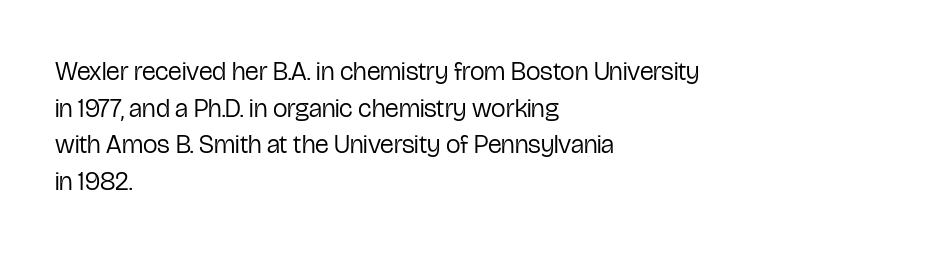
The image shows 26 px text type, upright; set left-aligned, normal line spacing (1.41x), normal letter spacing, not underlined.
